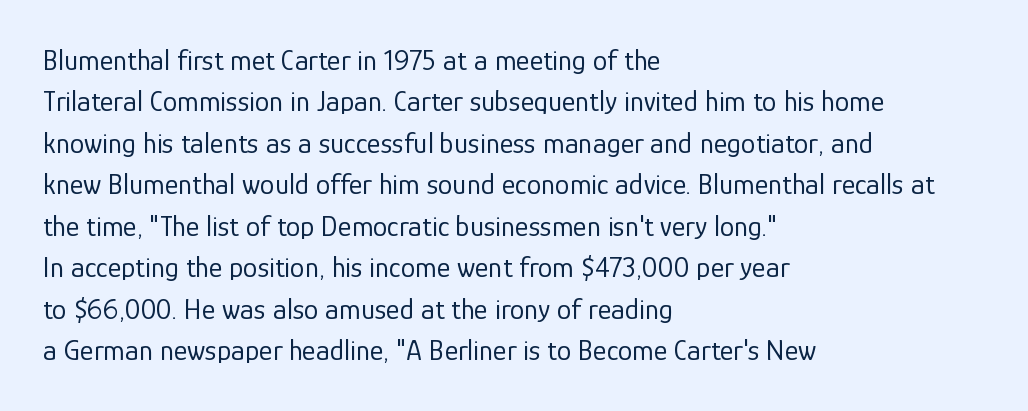
Q: Is the text bold? A: No.
Q: Is the text italic (slanted)? A: No, it is upright.
Q: Is the typeface a serif or a sans-serif typeface? A: Sans-serif.
Q: Is the text underlined? A: No.
Q: How is the paragraph aligned? A: Left-aligned.
Q: Is the spacing between letters normal or unusually wide? A: Normal.
Q: Is the spacing between lines tight, normal or loose? A: Normal.
Q: Width (condensed, normal, or wide)? A: Normal.
Q: Stroke contrast? A: Low.
Q: x-height? A: Medium.
Q: Monospaced? A: No.
